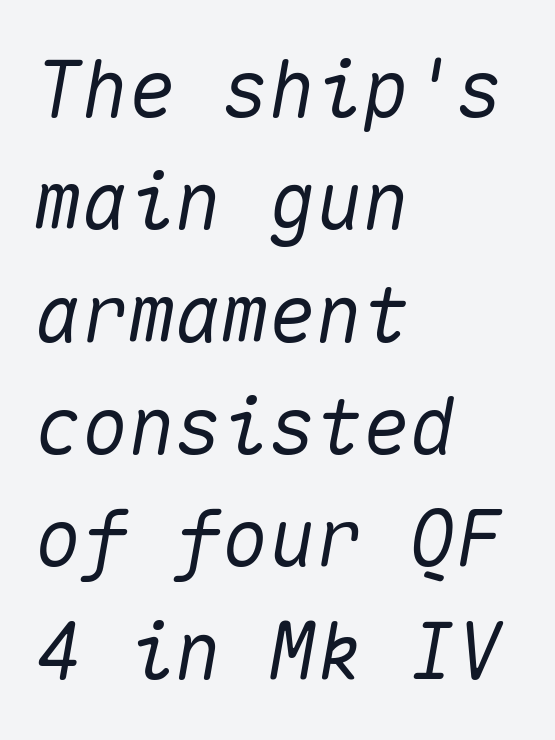
Q: Is the text italic (slanted)? A: Yes, it leans right by about 10 degrees.
Q: Is the text underlined? A: No.
Q: How is the paragraph aligned? A: Left-aligned.
Q: Is the spacing between letters normal or unusually wide? A: Normal.
Q: Is the spacing between lines tight, normal or loose? A: Normal.
Q: Width (condensed, normal, or wide)? A: Normal.
Q: Stroke contrast? A: Medium.
Q: x-height? A: Medium.
Q: Monospaced? A: Yes.
